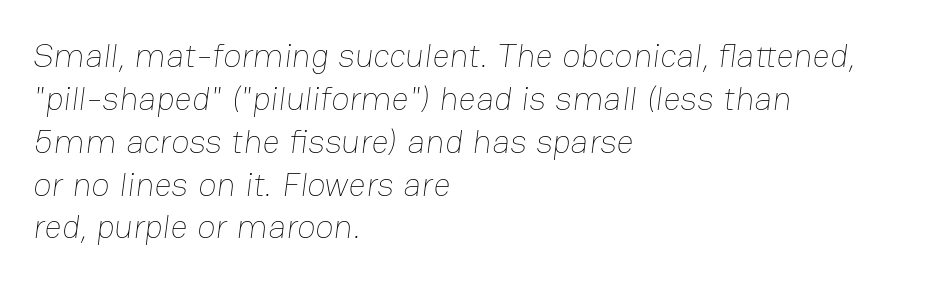
Q: Is the text bold? A: No.
Q: Is the text underlined? A: No.
Q: How is the paragraph aligned? A: Left-aligned.
Q: Is the spacing between letters normal or unusually wide? A: Normal.
Q: Is the spacing between lines tight, normal or loose? A: Normal.
Q: Width (condensed, normal, or wide)? A: Normal.
Q: Stroke contrast? A: Low.
Q: x-height? A: Medium.
Q: Monospaced? A: No.
